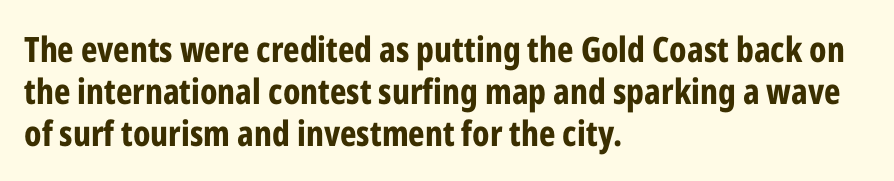
Q: Is the text bold? A: Yes.
Q: Is the text italic (slanted)? A: No, it is upright.
Q: Is the typeface a serif or a sans-serif typeface? A: Sans-serif.
Q: Is the text underlined? A: No.
Q: How is the paragraph aligned? A: Left-aligned.
Q: Is the spacing between letters normal or unusually wide? A: Normal.
Q: Width (condensed, normal, or wide)? A: Condensed.
Q: Stroke contrast? A: Low.
Q: x-height? A: Medium.
Q: Monospaced? A: No.
